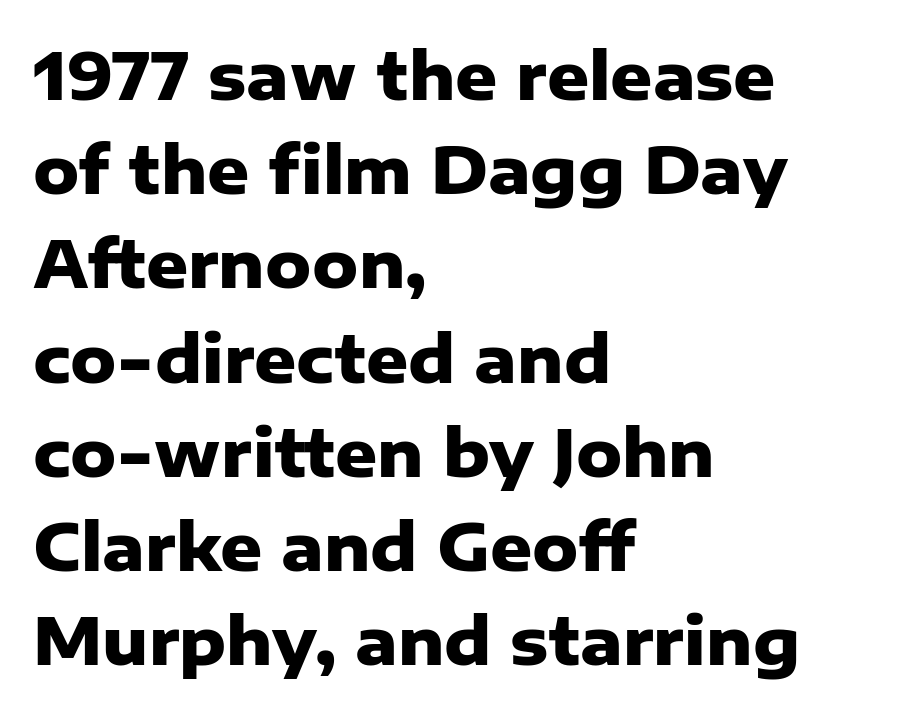
Q: Is the text bold? A: Yes.
Q: Is the text italic (slanted)? A: No, it is upright.
Q: Is the typeface a serif or a sans-serif typeface? A: Sans-serif.
Q: Is the text underlined? A: No.
Q: How is the paragraph aligned? A: Left-aligned.
Q: Is the spacing between letters normal or unusually wide? A: Normal.
Q: Is the spacing between lines tight, normal or loose? A: Normal.
Q: Width (condensed, normal, or wide)? A: Normal.
Q: Stroke contrast? A: Low.
Q: x-height? A: Medium.
Q: Monospaced? A: No.
